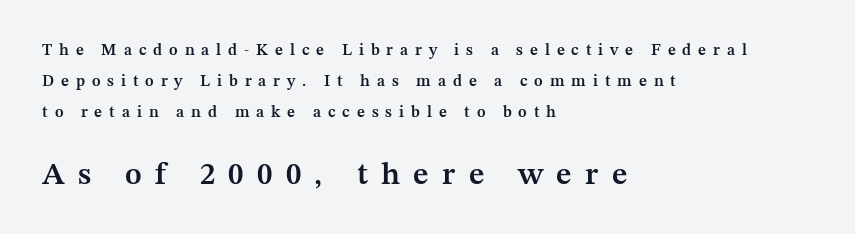
The image shows 31 px semibold serif type, upright; set left-aligned, loose line spacing (1.94x), unusually wide letter spacing (+0.43 em), not underlined; the second (bottom) block is 1.94x larger; medium stroke contrast and a medium x-height.
